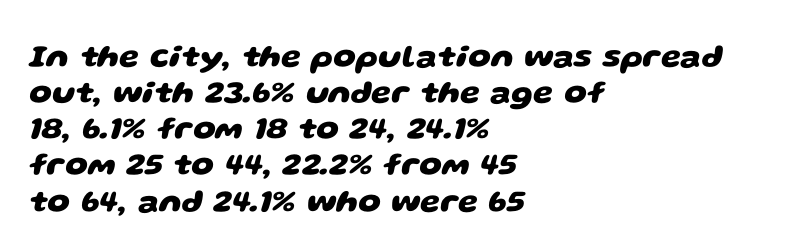
What's the leading like? Squeezed, with rows nearly overlapping. These lines keep a tight, regular rhythm from letter to letter. A full-strength bold gives these letters their thick strokes. Type style note: lacks serifs. Spacing verdict: proportional, widths tailored to each character. Horizontally, the lines are justified to the leading edge only.
